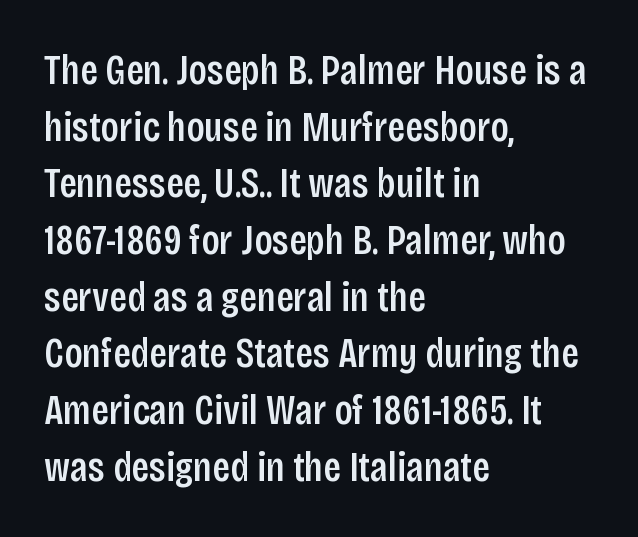
Q: Is the text bold? A: Semi-bold.
Q: Is the text italic (slanted)? A: No, it is upright.
Q: Is the typeface a serif or a sans-serif typeface? A: Sans-serif.
Q: Is the text underlined? A: No.
Q: How is the paragraph aligned? A: Left-aligned.
Q: Is the spacing between letters normal or unusually wide? A: Normal.
Q: Is the spacing between lines tight, normal or loose? A: Normal.
Q: Width (condensed, normal, or wide)? A: Condensed.
Q: Stroke contrast? A: Low.
Q: x-height? A: Large.
Q: Monospaced? A: No.
